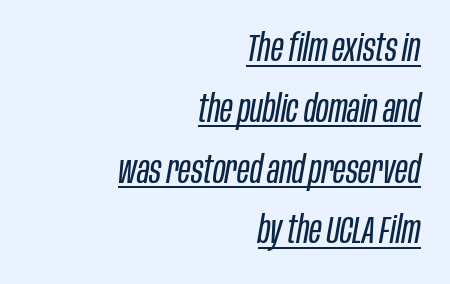
Q: Is the text bold? A: No.
Q: Is the text italic (slanted)? A: Yes, it leans right by about 10 degrees.
Q: Is the text underlined? A: Yes.
Q: How is the paragraph aligned? A: Right-aligned.
Q: Is the spacing between letters normal or unusually wide? A: Normal.
Q: Is the spacing between lines tight, normal or loose? A: Normal.
Q: Width (condensed, normal, or wide)? A: Condensed.
Q: Stroke contrast? A: Low.
Q: x-height? A: Large.
Q: Monospaced? A: No.
